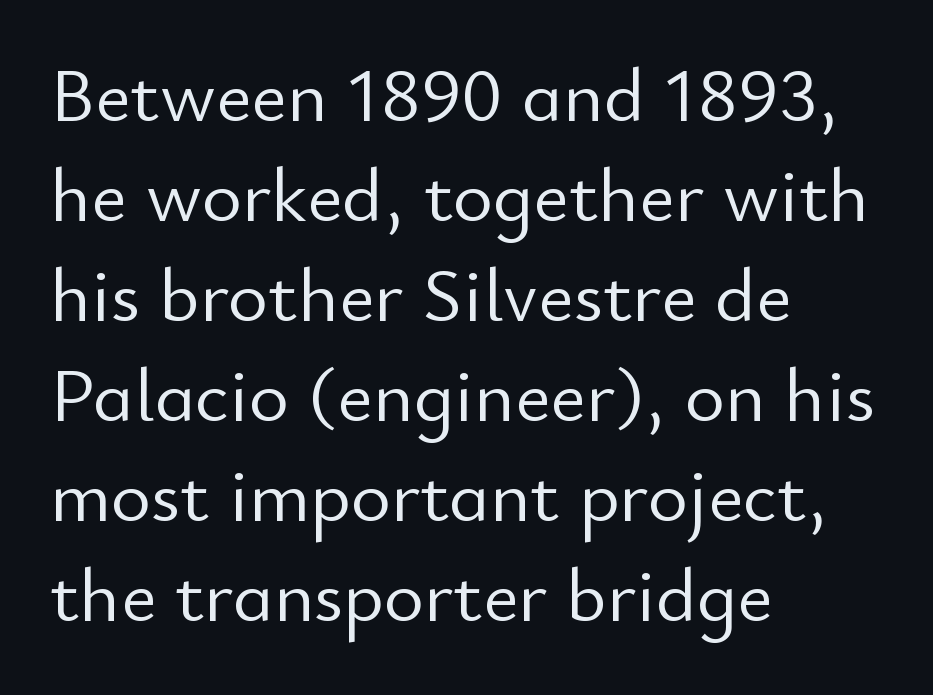
Q: Is the text bold? A: No.
Q: Is the text italic (slanted)? A: No, it is upright.
Q: Is the typeface a serif or a sans-serif typeface? A: Sans-serif.
Q: Is the text underlined? A: No.
Q: How is the paragraph aligned? A: Left-aligned.
Q: Is the spacing between letters normal or unusually wide? A: Normal.
Q: Is the spacing between lines tight, normal or loose? A: Normal.
Q: Width (condensed, normal, or wide)? A: Normal.
Q: Stroke contrast? A: Low.
Q: x-height? A: Small.
Q: Monospaced? A: No.
